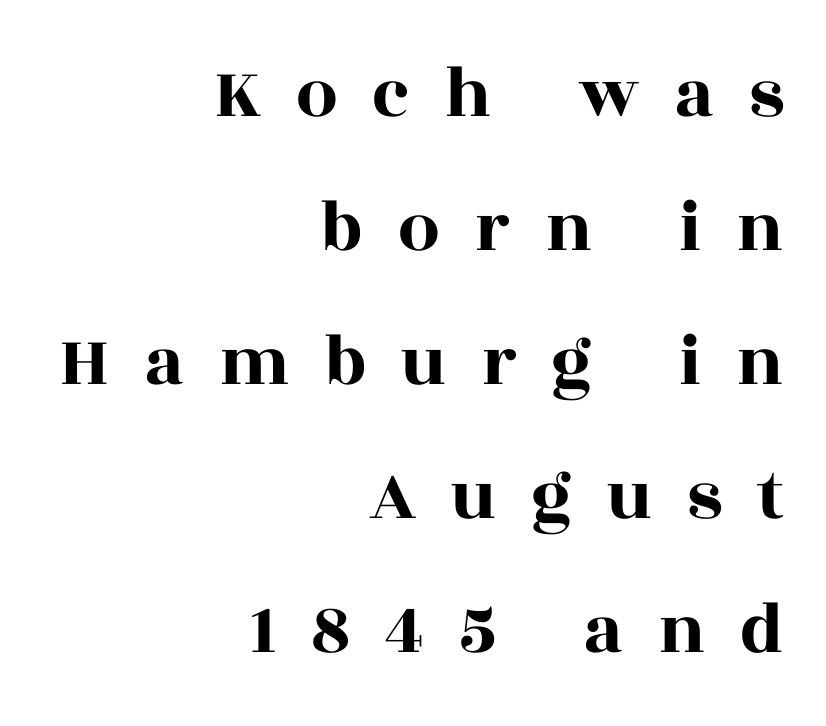
The image shows 74 px wide serif type, upright; set right-aligned, line spacing 1.81x, unusually wide letter spacing (+0.47 em), not underlined; a large x-height.
